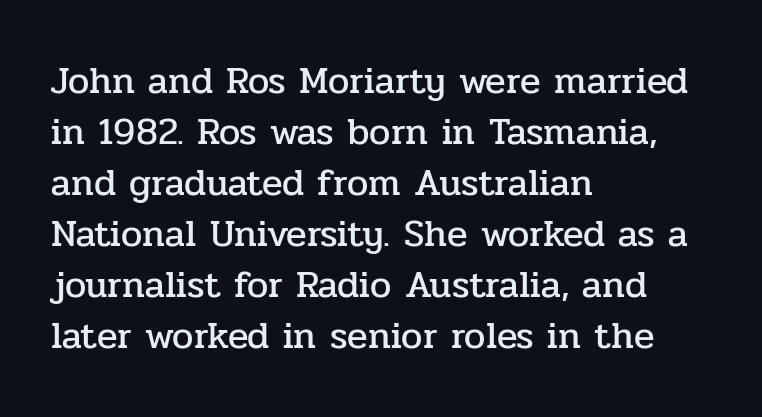
{"serif": "yes", "italic": "no", "width": "normal", "stroke_contrast": "low", "x_height": "medium", "monospaced": "no", "underline": "no", "align": "left", "line_spacing": "normal", "line_spacing_ratio": 1.34, "letter_spacing": "normal", "letter_spacing_em": 0.0, "glyph_px": 38}
